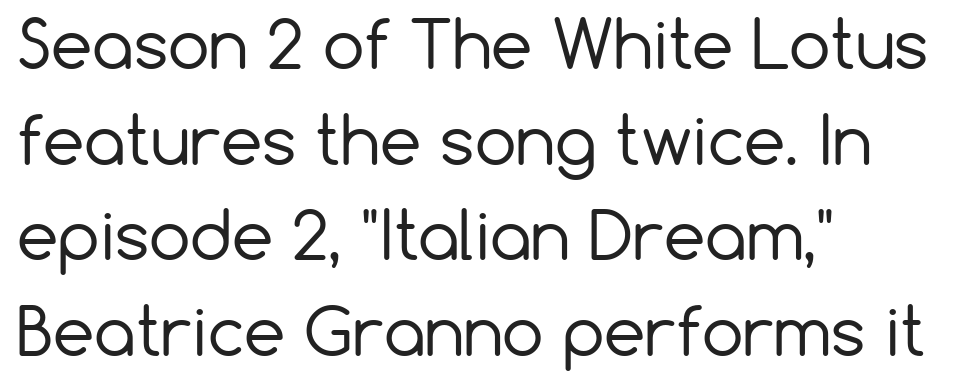
Teacher's note: observe the even left margin — that is flush-left alignment. A sans-serif font was chosen for this passage. Baseline-to-baseline distance is the conventional proportion of letter height. These lines were composed using upright roman letters.
